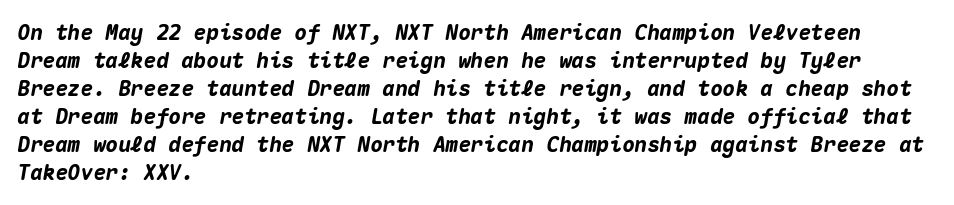
Evenly set lines give the paragraph a standard silhouette. A typesetter would call this zero additional tracking. These lines are set flush left with a ragged right edge. Underlining? Definitely not there.
